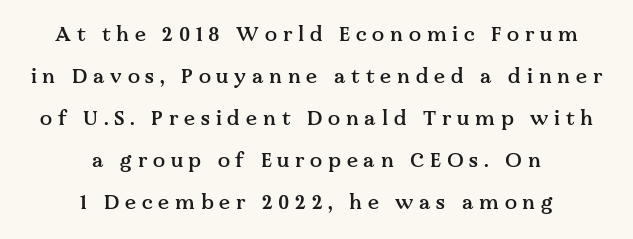
The image shows 20 px text type, upright; set centered, loose line spacing (2.1x), unusually wide letter spacing (+0.29 em), not underlined.
